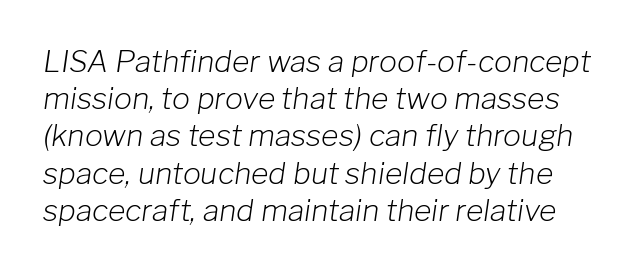
The strokes are not fattened; the text isn't bold. If you drew a line through each stem, it would be angled. You could call the tracking neutral — neither tight nor loose. Letters rest on an invisible, unmarked baseline. Proportional: the letters do not fall into vertical columns.
